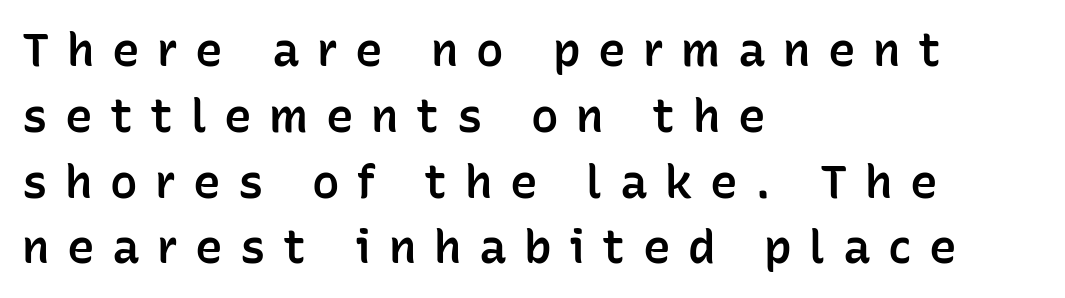
Check where the strokes stop: nothing finishes them off — pure sans. Tracking here is generous; glyphs stand well apart from one another. How heavy is the stroke? Medium-heavy — a semibold, shy of bold. The lines are quadded left. The glyphs are unaccompanied by any horizontal stroke below them. The axis of the letterforms is exactly vertical.
